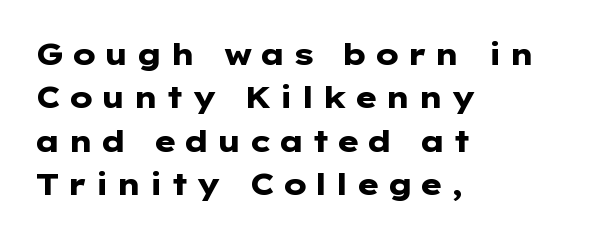
A typesetter would call this leading conventional body-copy spacing. These lines are set flush left with a ragged right edge. Notice how thick the strokes are: this is what a full bold looks like. This rendering employs a face without finishing strokes, i.e., a sans-serif. The specimen reads as upright at a glance. The tracking reads as deliberately expanded to a designer's eye.
